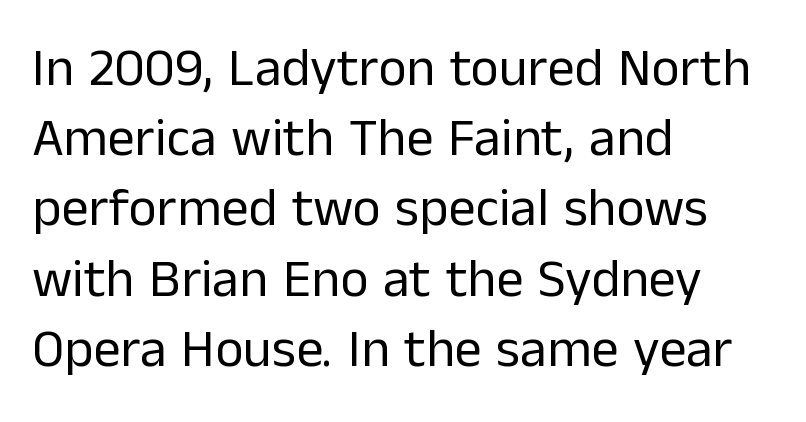
The face used here is rendered with its standard letterfit. In terms of posture, this sample is upright. Type without underlining. Heaviness? Minimal to ordinary, like unemphasized prose. Reading down the column, the eye jumps a familiar distance to each next line.
